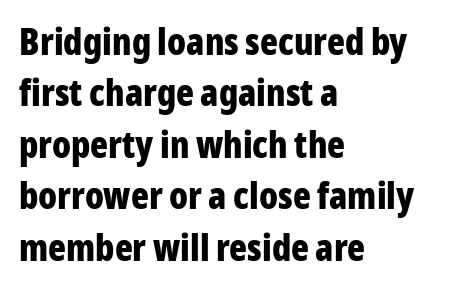
Q: Is the text bold? A: Yes.
Q: Is the text italic (slanted)? A: No, it is upright.
Q: Is the typeface a serif or a sans-serif typeface? A: Sans-serif.
Q: Is the text underlined? A: No.
Q: How is the paragraph aligned? A: Left-aligned.
Q: Is the spacing between letters normal or unusually wide? A: Normal.
Q: Is the spacing between lines tight, normal or loose? A: Normal.
Q: Width (condensed, normal, or wide)? A: Condensed.
Q: Stroke contrast? A: Low.
Q: x-height? A: Medium.
Q: Monospaced? A: No.
